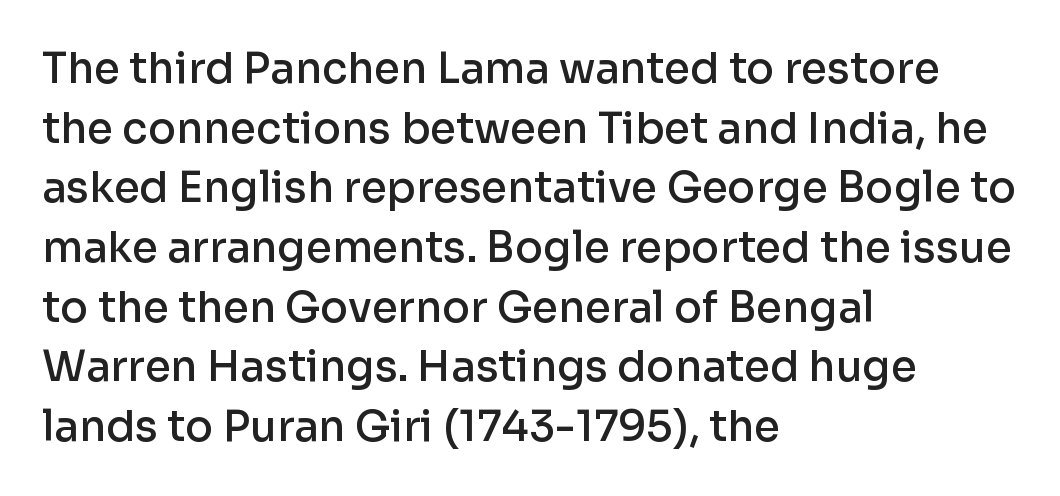
The image shows 42 px semibold sans-serif type, upright; set left-aligned, normal line spacing (1.42x), normal letter spacing, not underlined; low stroke contrast and a medium x-height.
